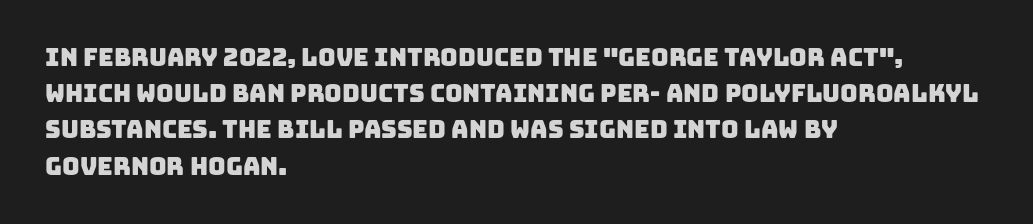
Q: Is the text underlined? A: No.
Q: How is the paragraph aligned? A: Left-aligned.
Q: Is the spacing between letters normal or unusually wide? A: Normal.
Q: Is the spacing between lines tight, normal or loose? A: Normal.
